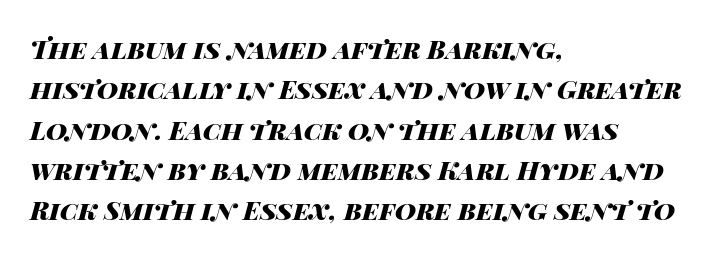
{"italic": "yes", "lean": "right", "slant_degrees": 14, "bold": "yes", "underline": "no", "align": "left", "line_spacing": "normal", "line_spacing_ratio": 1.55, "letter_spacing": "normal", "letter_spacing_em": 0.0, "glyph_px": 26}
